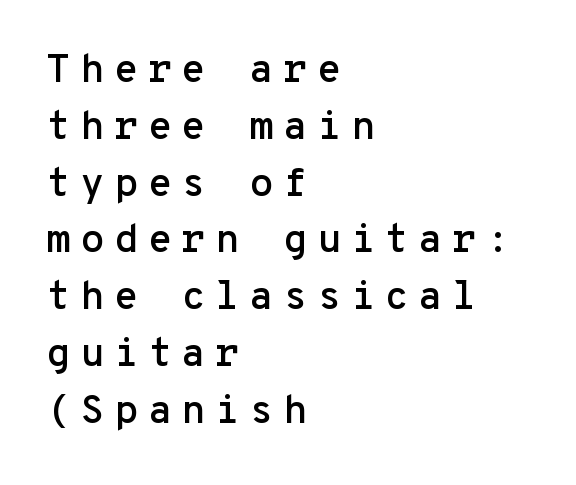
Tall strokes in this sample are plumb rather than angled. Serif or sans? Sans — the stroke terminals are bare. Baseline-to-baseline distance is the conventional proportion of letter height. Do the characters align in a grid? Yes, the font is monospaced. Visually the block forms a straight wall on the left and a jagged coastline on the right. Each word looks stretched out because of the extra space between its letters.
